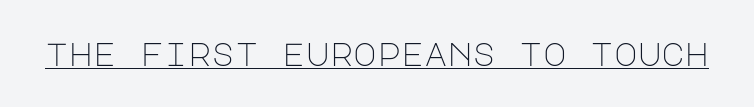
The image shows 32 px light sans-serif type, upright; set normal letter spacing, underlined; low stroke contrast and a large x-height.
